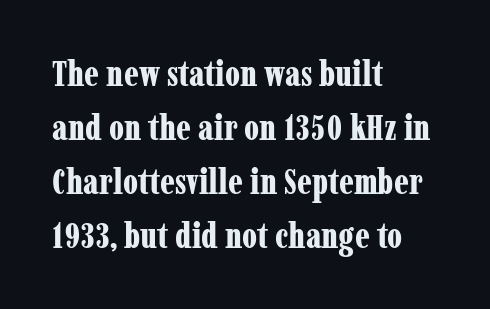
The image shows 35 px bold, condensed serif type, upright; set left-aligned, normal line spacing (1.54x), normal letter spacing, not underlined; low stroke contrast and a medium x-height.
